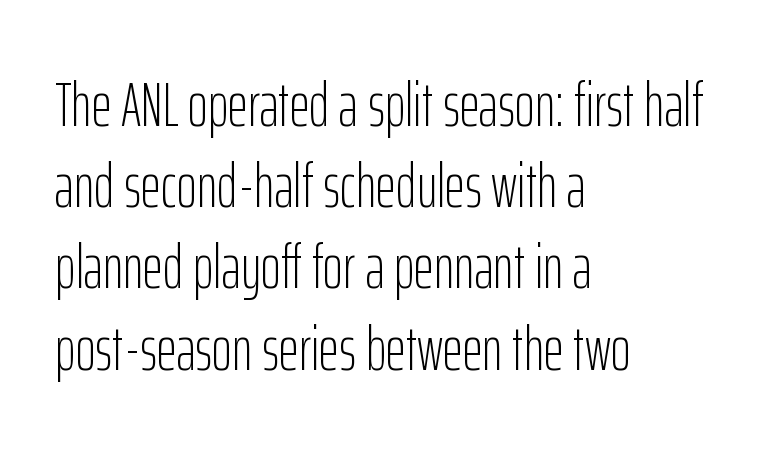
{"serif": "no", "italic": "no", "bold": "no", "weight": "light", "width": "condensed", "stroke_contrast": "low", "x_height": "medium", "monospaced": "no", "underline": "no", "align": "left", "line_spacing": "normal", "line_spacing_ratio": 1.31, "letter_spacing": "normal", "letter_spacing_em": 0.0, "glyph_px": 62}
